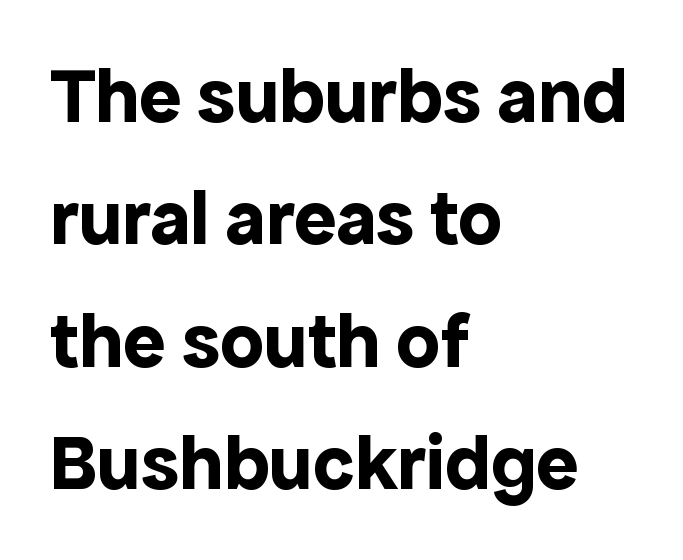
{"serif": "no", "italic": "no", "bold": "yes", "weight": "bold", "width": "normal", "x_height": "medium", "monospaced": "no", "underline": "no", "align": "left", "line_spacing": "normal", "line_spacing_ratio": 1.55, "letter_spacing": "normal", "letter_spacing_em": 0.0, "glyph_px": 79}
